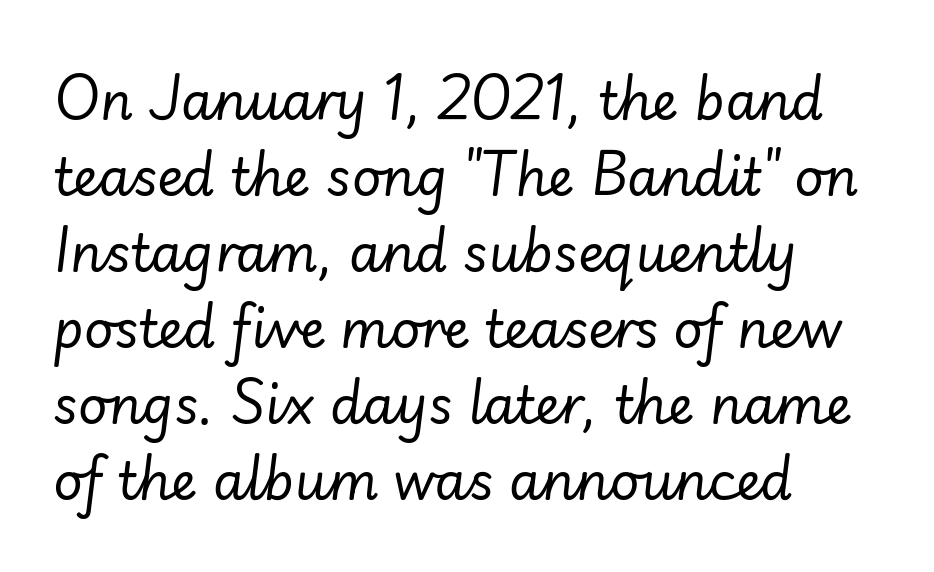
This is oblique type, the kind used for emphasis or titles. Stems here are at most as thick as an everyday book face. Layout note: lines flush left. The specimen omits any rule beneath the text block's lines.
